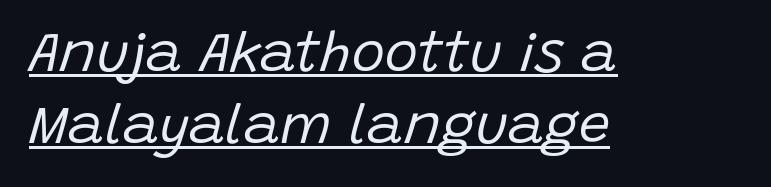
Q: Is the text bold? A: No.
Q: Is the text italic (slanted)? A: Yes, it leans right by about 15 degrees.
Q: Is the text underlined? A: Yes.
Q: How is the paragraph aligned? A: Left-aligned.
Q: Is the spacing between letters normal or unusually wide? A: Normal.
Q: Is the spacing between lines tight, normal or loose? A: Normal.
Q: Width (condensed, normal, or wide)? A: Normal.
Q: Stroke contrast? A: Low.
Q: x-height? A: Large.
Q: Monospaced? A: No.
